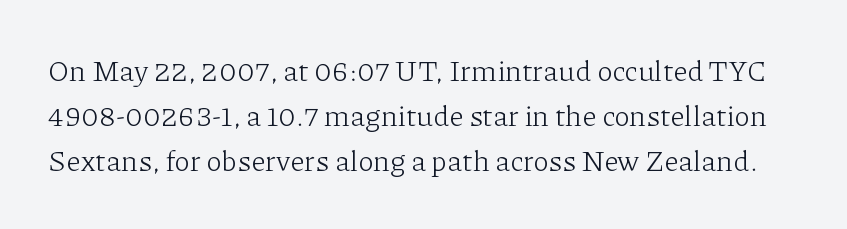
The passage shown is typed in a proportional face where columns would drift. The specimen reads as upright at a glance. The string is rendered with underlining switched off. On a weight scale, this lands at 450 or below.
